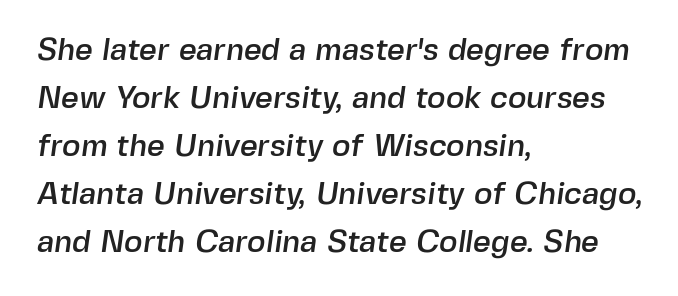
The image shows 31 px sans-serif type; set left-aligned, normal line spacing (1.55x), normal letter spacing, not underlined; a medium x-height.
